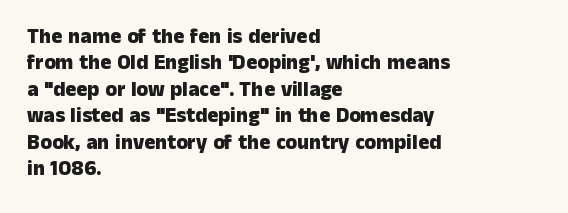
{"italic": "no", "bold": "yes", "underline": "no", "align": "left", "line_spacing": "normal", "line_spacing_ratio": 1.26, "letter_spacing": "normal", "letter_spacing_em": 0.0, "glyph_px": 21}
